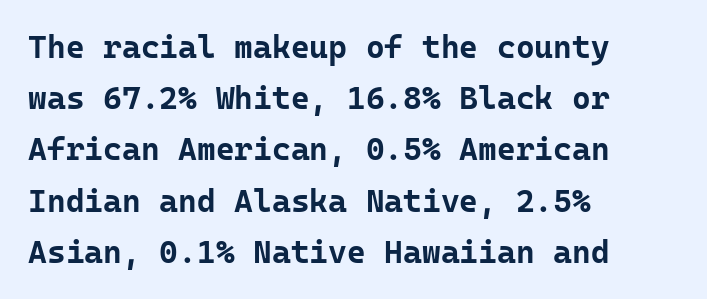
Caption: multi-line text, flush left, ragged right. Every stem runs plumb, perpendicular to the baseline. These lines are rendered in a fixed-pitch font. These lines carry a lot of weight — the face is fully bold. The passage shown is not underscored anywhere. Nothing unusual about the tracking: characters are spaced as the font intends.
